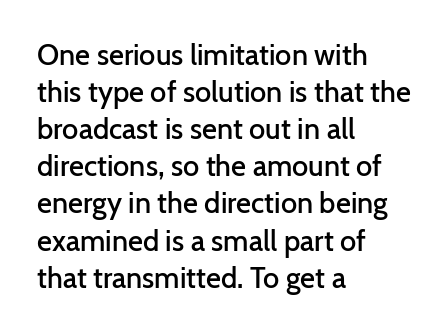
{"serif": "no", "italic": "no", "bold": "semi", "weight": "semibold", "width": "normal", "stroke_contrast": "low", "x_height": "medium", "monospaced": "no", "underline": "no", "align": "left", "line_spacing": "normal", "line_spacing_ratio": 1.28, "letter_spacing": "normal", "letter_spacing_em": 0.0, "glyph_px": 29}
